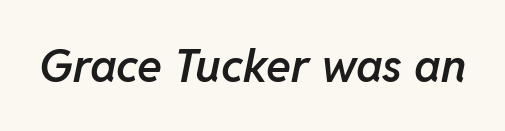
Weight: semibold (demi). When letters slant like this, we call the style italic. You could not count columns in this text — the font is proportionally spaced. Short note: letters normally spaced. Each row of text sits above clean, open space.
